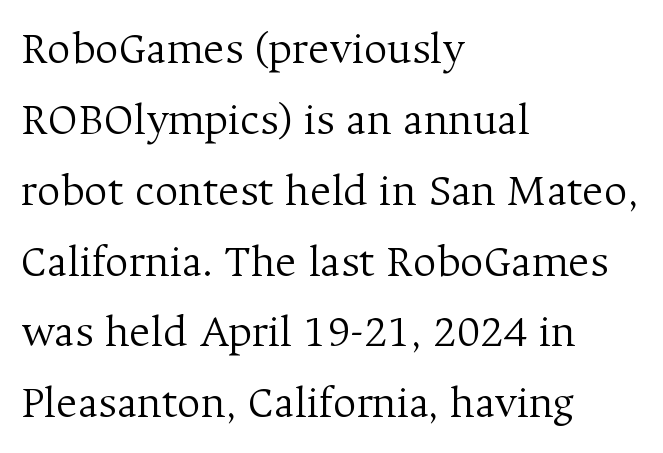
Caption: face not bold, strokes unweighted. Letterform terminals end in serifs throughout the passage. The block of text has a typical density, with ordinary space between rows. Decoration check: the copy has no underline. The passage shown is typed in a proportional face where columns would drift. Every character sits straight up, as roman type does.
